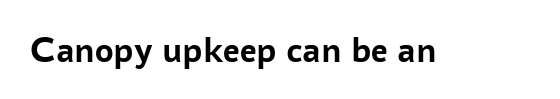
{"serif": "no", "italic": "no", "bold": "yes", "weight": "semibold", "width": "normal", "stroke_contrast": "low", "x_height": "medium", "monospaced": "no", "underline": "no", "letter_spacing": "normal", "letter_spacing_em": 0.0, "glyph_px": 37}
